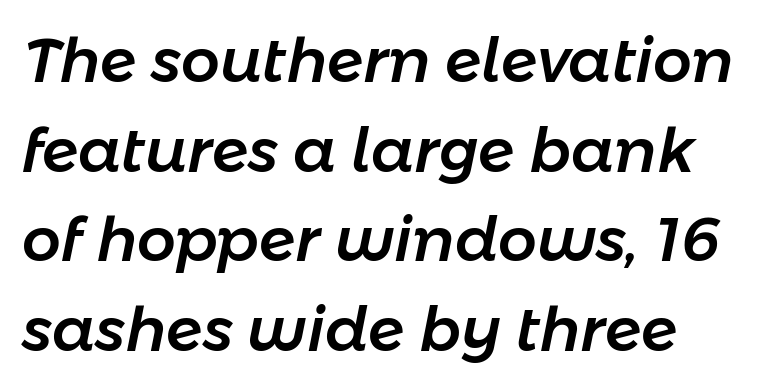
{"italic": "yes", "lean": "right", "slant_degrees": 11, "width": "normal", "stroke_contrast": "low", "x_height": "medium", "monospaced": "no", "underline": "no", "line_spacing": "normal", "line_spacing_ratio": 1.47, "letter_spacing": "normal", "letter_spacing_em": 0.0, "glyph_px": 61}
